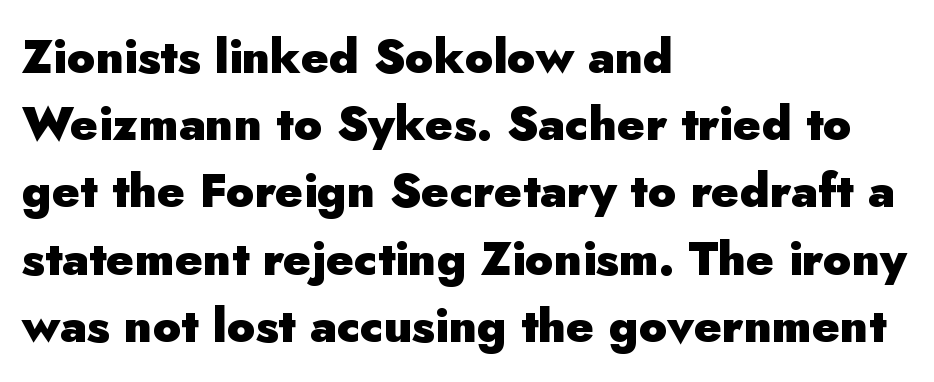
{"serif": "no", "italic": "no", "bold": "yes", "weight": "heavy", "width": "normal", "stroke_contrast": "low", "x_height": "small", "monospaced": "no", "underline": "no", "align": "left", "line_spacing": "normal", "line_spacing_ratio": 1.43, "letter_spacing": "normal", "letter_spacing_em": 0.0, "glyph_px": 47}
